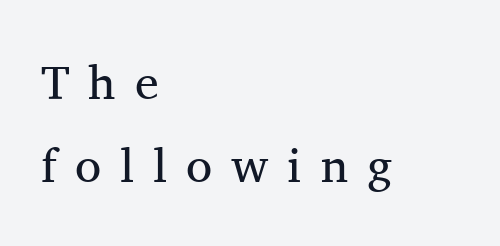
The image shows 48 px regular-weight serif type, upright; set left-aligned, line spacing 1.73x, unusually wide letter spacing (+0.39 em), not underlined; medium stroke contrast and a medium x-height.
